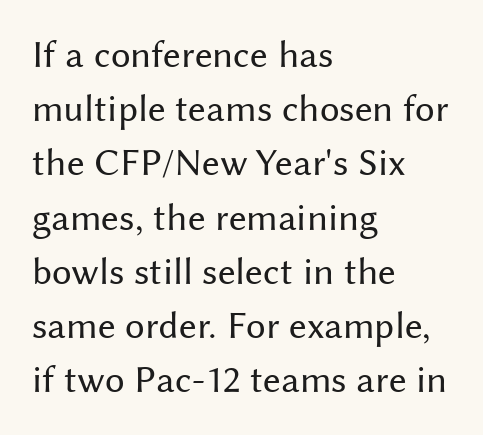
The line texture is even and compact thanks to regular tracking. Proportional: the letters do not fall into vertical columns. The designer went with a sans here, leaving each stem footless. Type without underlining. Which margin do the lines hug? The left one — the right edge is uneven. The leading is moderate, giving the passage an even texture.
